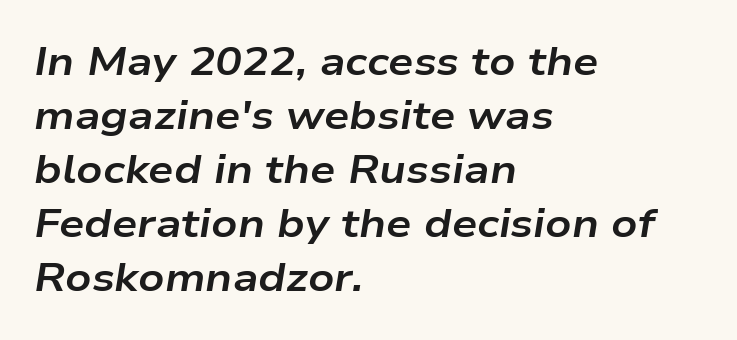
The image shows 40 px bold, wide type, italic (leaning right); set left-aligned, normal line spacing (1.35x), normal letter spacing, not underlined; low stroke contrast and a medium x-height.
